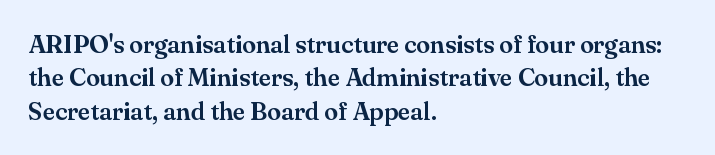
{"italic": "no", "underline": "no", "align": "left", "line_spacing": "normal", "line_spacing_ratio": 1.34, "letter_spacing": "normal", "letter_spacing_em": 0.0, "glyph_px": 25}
